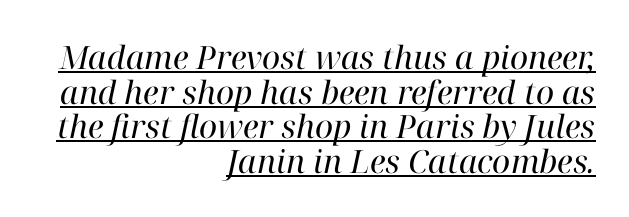
Stroke terminals: seriffed. Look at the tracking — it's just the regular setting, nothing added. Weight: not bold — regular or lighter. Caption: multi-line text, flush right, ragged left. If you drew a line through each stem, it would be angled.
